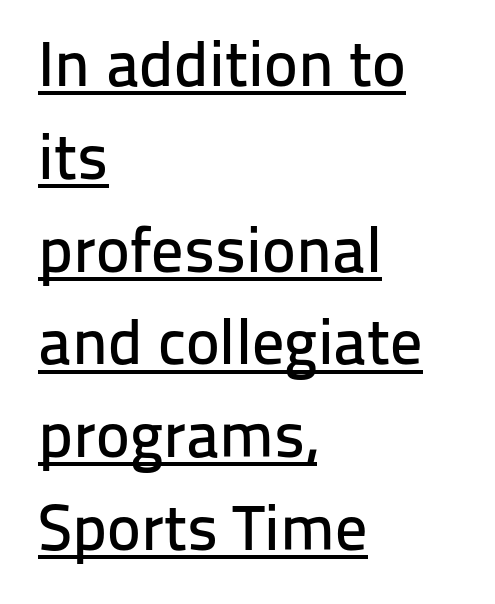
Q: Is the text italic (slanted)? A: No, it is upright.
Q: Is the typeface a serif or a sans-serif typeface? A: Sans-serif.
Q: Is the text underlined? A: Yes.
Q: How is the paragraph aligned? A: Left-aligned.
Q: Is the spacing between letters normal or unusually wide? A: Normal.
Q: Is the spacing between lines tight, normal or loose? A: Normal.
Q: Width (condensed, normal, or wide)? A: Normal.
Q: Stroke contrast? A: Low.
Q: x-height? A: Medium.
Q: Monospaced? A: No.
